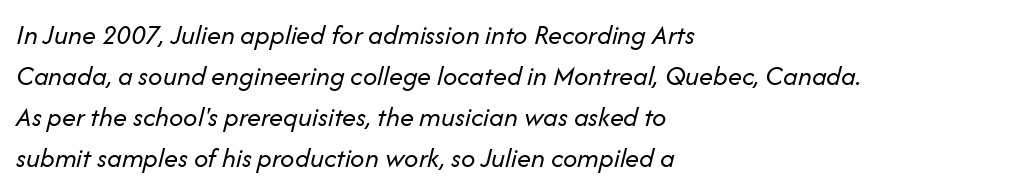
The image shows 28 px regular-weight type, italic (leaning right); set left-aligned, normal line spacing (1.47x), normal letter spacing, not underlined; low stroke contrast and a medium x-height.
